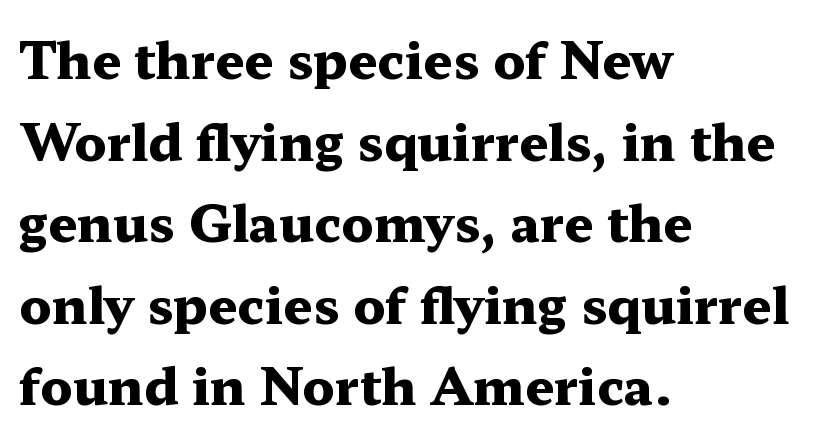
The image shows 51 px heavy, wide serif type, upright; set left-aligned, normal line spacing (1.6x), normal letter spacing, not underlined; medium stroke contrast and a medium x-height.
